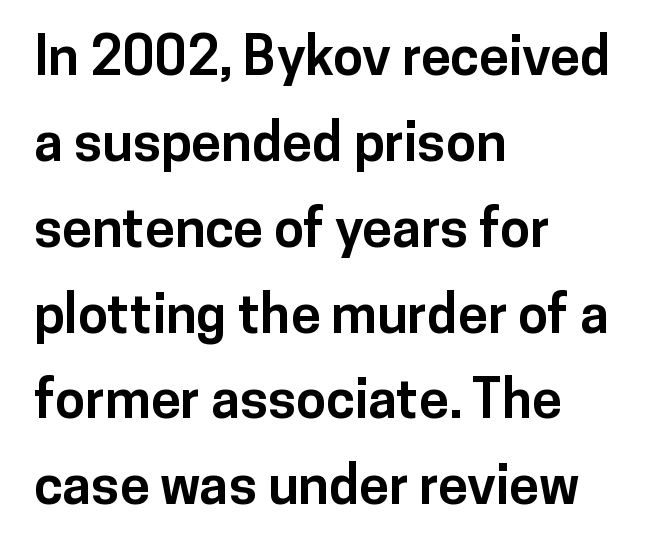
The image shows 54 px bold sans-serif type, upright; set left-aligned, normal line spacing (1.59x), normal letter spacing, not underlined; low stroke contrast and a medium x-height.
